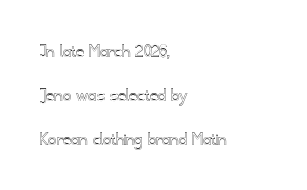
The image shows 20 px text type, upright; set left-aligned, loose line spacing (2.19x), normal letter spacing, not underlined.
